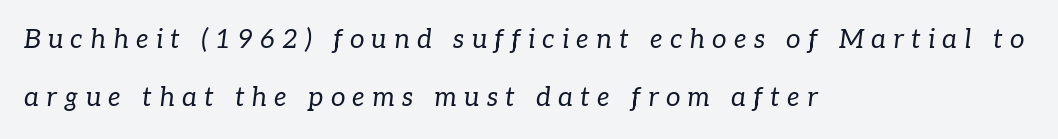
Leading: increased. Think standard paragraph weight, or any step lighter than that. Is the letter spacing exaggerated? Yes — the characters are pushed far apart. Alignment: flush left. Tall strokes in this sample are angled rather than plumb.
